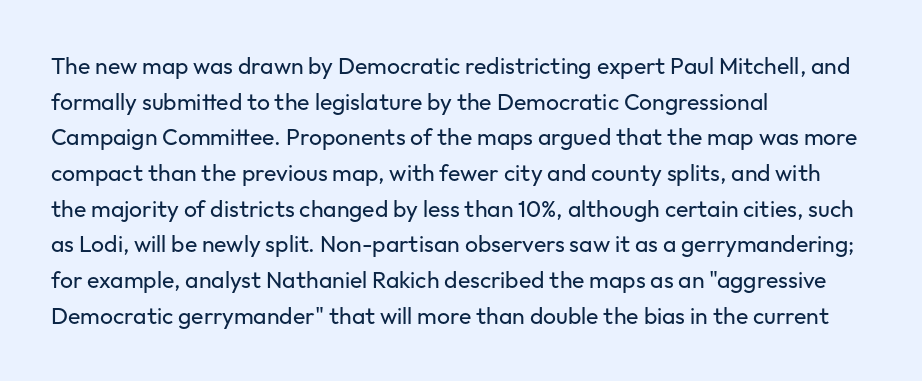
The image shows 23 px text type, upright; set left-aligned, normal line spacing (1.55x), normal letter spacing, not underlined.
